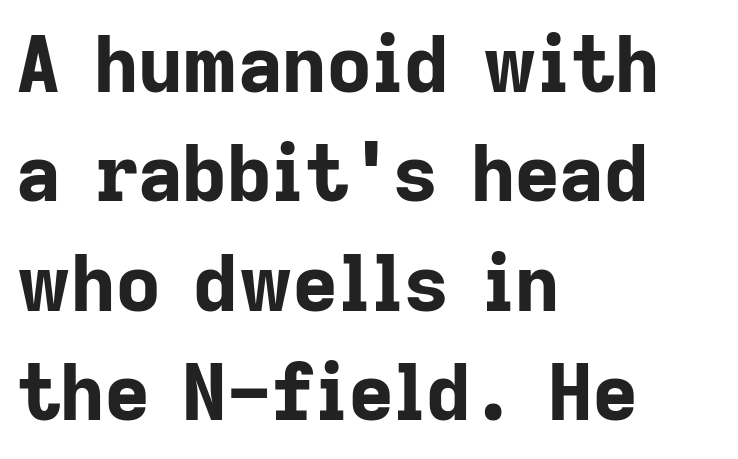
The image shows 77 px bold sans-serif type, upright; set left-aligned, normal line spacing (1.42x), normal letter spacing, not underlined; low stroke contrast and a medium x-height.
